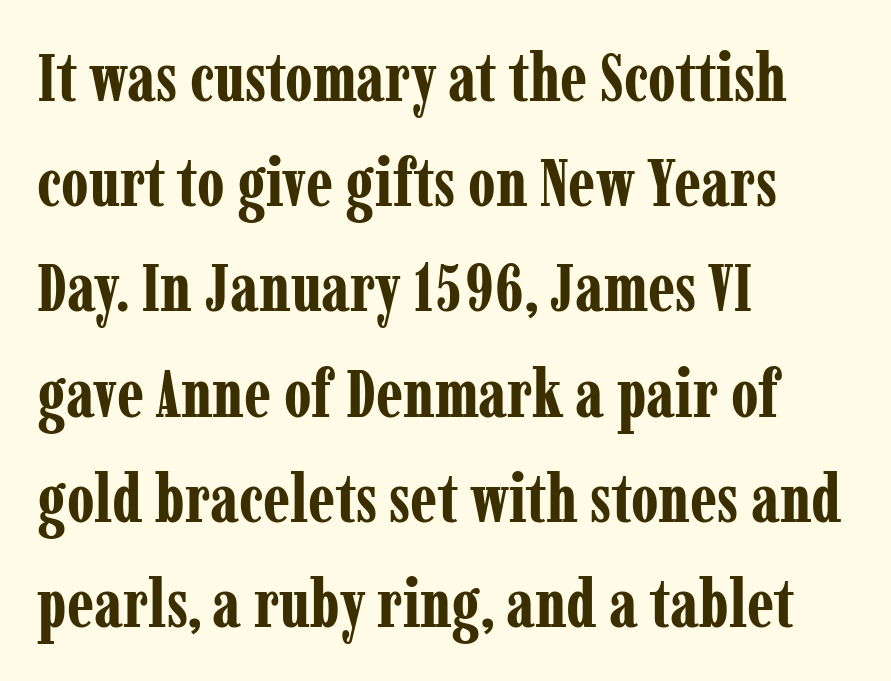
The lettering holds an erect, upright posture throughout. The block of text has a typical density, with ordinary space between rows. Do the characters align in a grid? No, the font is proportional. Unlike a clean sans, this face finishes its strokes with serifs. The zone under the glyphs is completely vacant.
